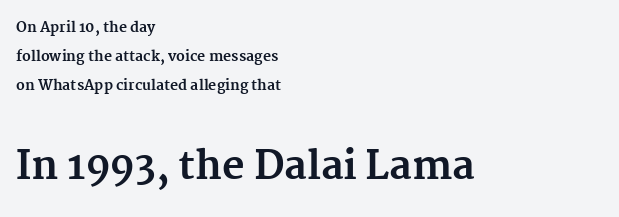
{"serif": "yes", "italic": "no", "bold": "yes", "weight": "bold", "width": "normal", "stroke_contrast": "medium", "x_height": "medium", "monospaced": "no", "underline": "no", "align": "left", "line_spacing": "loose", "line_spacing_ratio": 2.08, "letter_spacing": "normal", "letter_spacing_em": 0.0, "larger_block": "second", "size_ratio": 2.79, "glyph_px": 39}
